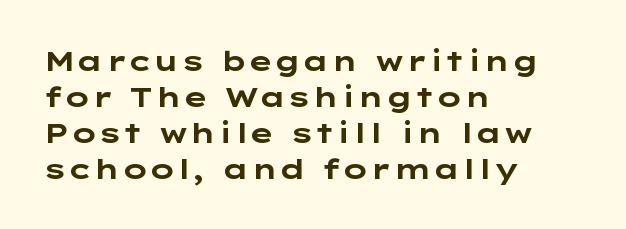
Tall strokes in this sample are plumb rather than angled. Descenders hang freely into open space. The font is running at its bold setting. Is the letter spacing exaggerated? No — it looks like the ordinary default.
